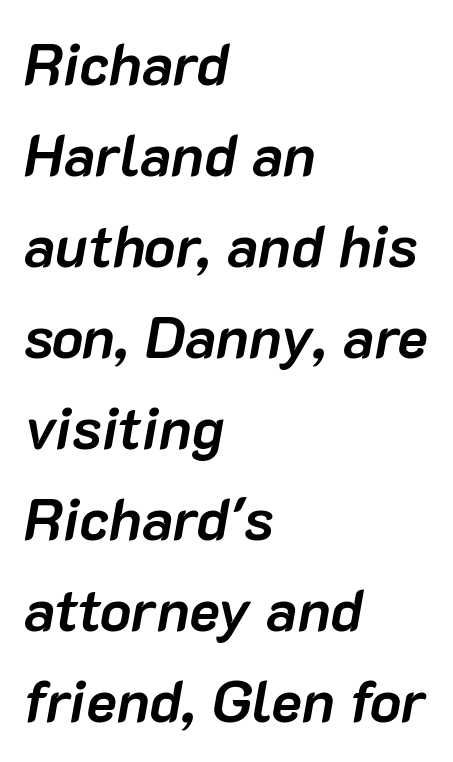
Q: Is the text bold? A: Yes.
Q: Is the text italic (slanted)? A: Yes, it leans right by about 10 degrees.
Q: Is the text underlined? A: No.
Q: How is the paragraph aligned? A: Left-aligned.
Q: Is the spacing between letters normal or unusually wide? A: Normal.
Q: Is the spacing between lines tight, normal or loose? A: Normal.
Q: Width (condensed, normal, or wide)? A: Normal.
Q: Stroke contrast? A: Low.
Q: x-height? A: Medium.
Q: Monospaced? A: No.
